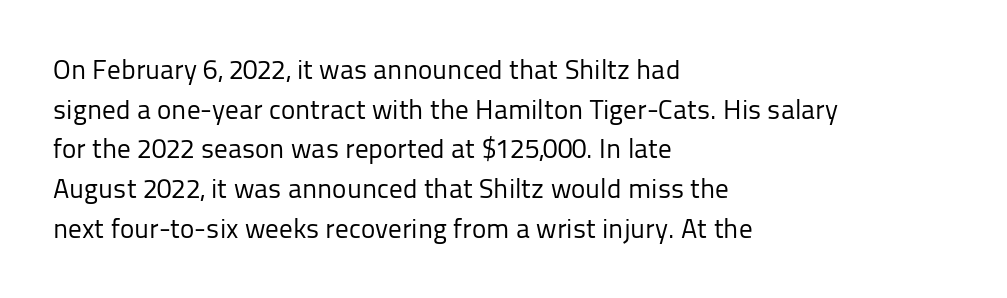
{"italic": "no", "bold": "no", "underline": "no", "align": "left", "line_spacing": "normal", "line_spacing_ratio": 1.47, "letter_spacing": "normal", "letter_spacing_em": 0.0, "glyph_px": 27}
